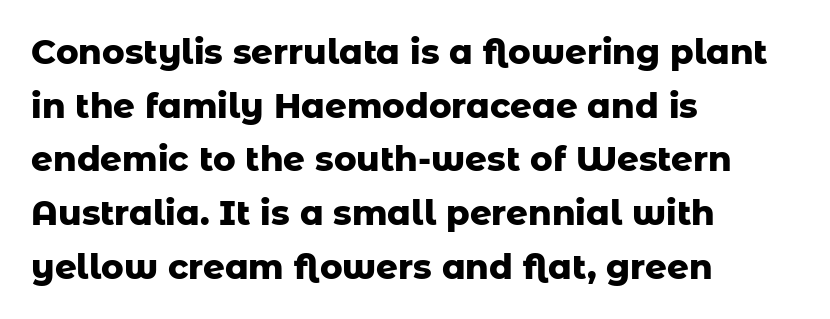
The image shows 34 px heavy sans-serif type, upright; set left-aligned, normal line spacing (1.58x), normal letter spacing, not underlined; low stroke contrast and a medium x-height.
